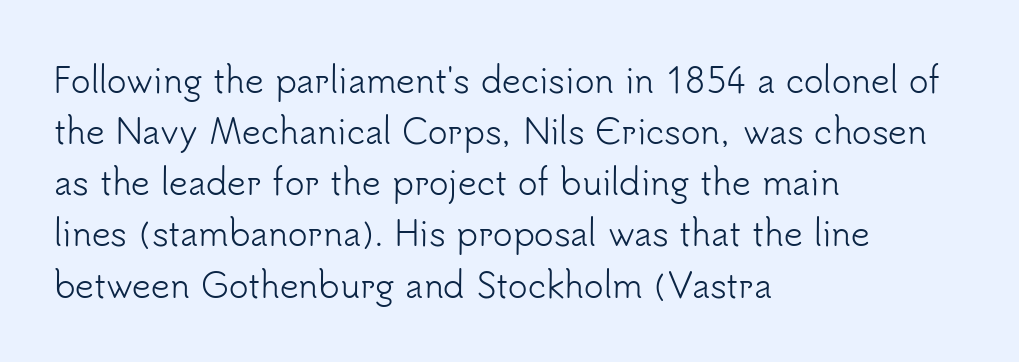
Q: Is the text bold? A: No.
Q: Is the text italic (slanted)? A: No, it is upright.
Q: Is the typeface a serif or a sans-serif typeface? A: Sans-serif.
Q: Is the text underlined? A: No.
Q: How is the paragraph aligned? A: Left-aligned.
Q: Is the spacing between letters normal or unusually wide? A: Normal.
Q: Is the spacing between lines tight, normal or loose? A: Normal.
Q: Width (condensed, normal, or wide)? A: Normal.
Q: Stroke contrast? A: Low.
Q: x-height? A: Small.
Q: Monospaced? A: No.
